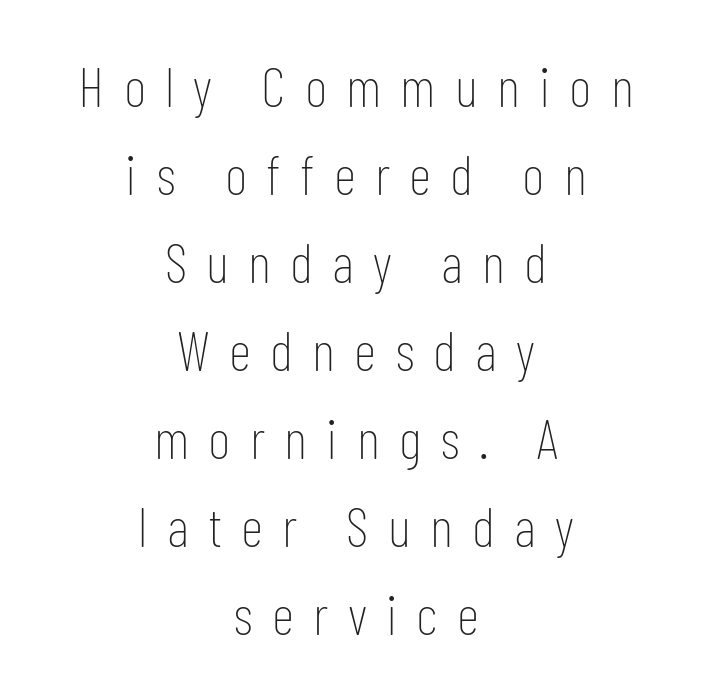
The image shows 56 px thin, condensed sans-serif type, upright; set centered, normal line spacing (1.57x), unusually wide letter spacing (+0.34 em), not underlined; low stroke contrast and a medium x-height.
